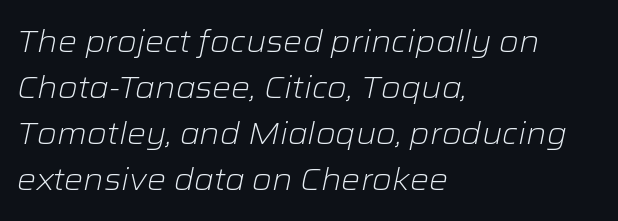
The image shows 30 px light, wide type, italic (leaning right); set left-aligned, normal line spacing (1.53x), normal letter spacing, not underlined; low stroke contrast and a medium x-height.
